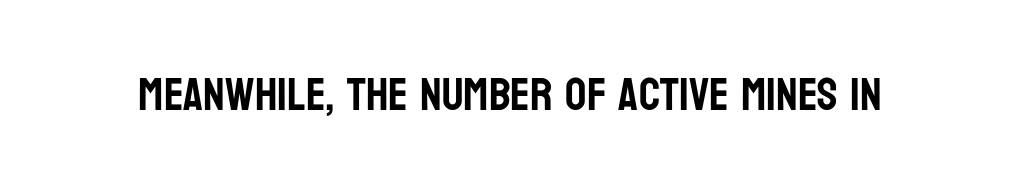
The letters stand upright; this is a roman face. These lines are rendered in a variable-pitch font. Are there feet on the stems? There aren't — it's a sans. Descender tails drop into unmarked territory. Words appear dense and cohesive because spacing is normal.
